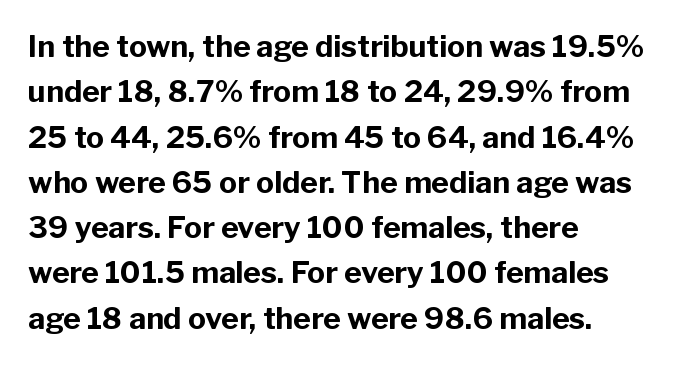
The image shows 30 px bold sans-serif type, upright; set left-aligned, normal line spacing (1.51x), normal letter spacing, not underlined; low stroke contrast and a medium x-height.
